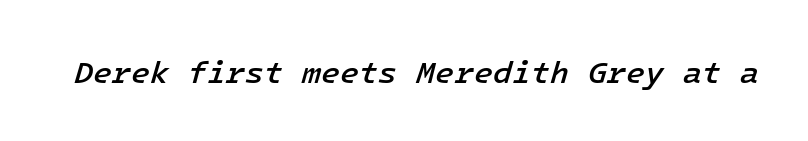
{"italic": "yes", "lean": "right", "slant_degrees": 16, "bold": "semi", "weight": "semibold", "width": "normal", "stroke_contrast": "low", "x_height": "medium", "underline": "no", "letter_spacing": "normal", "letter_spacing_em": 0.0, "glyph_px": 31}
